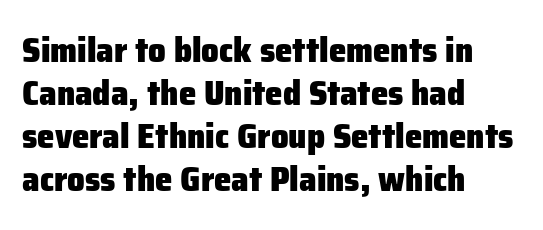
{"serif": "no", "italic": "no", "bold": "yes", "weight": "heavy", "width": "normal", "stroke_contrast": "low", "x_height": "medium", "monospaced": "no", "underline": "no", "align": "left", "line_spacing_ratio": 1.23, "letter_spacing": "normal", "letter_spacing_em": 0.0, "glyph_px": 35}
